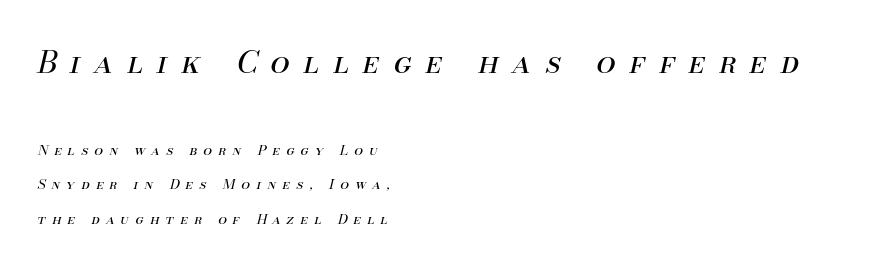
{"italic": "yes", "lean": "right", "slant_degrees": 13, "bold": "no", "weight": "regular", "width": "normal", "stroke_contrast": "medium", "x_height": "small", "monospaced": "no", "underline": "no", "align": "left", "line_spacing": "loose", "line_spacing_ratio": 2.46, "letter_spacing": "wide", "letter_spacing_em": 0.45, "larger_block": "first", "size_ratio": 2.21, "glyph_px": 31}
